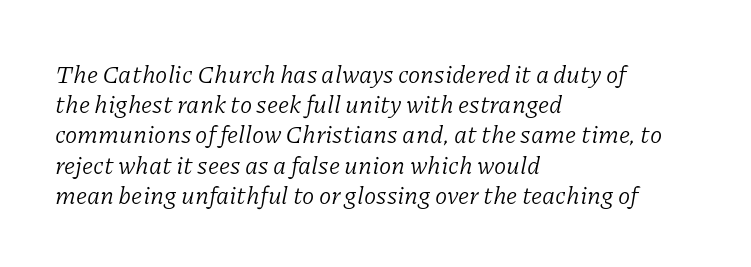
Q: Is the text bold? A: No.
Q: Is the text italic (slanted)? A: Yes, it leans right by about 11 degrees.
Q: Is the text underlined? A: No.
Q: How is the paragraph aligned? A: Left-aligned.
Q: Is the spacing between letters normal or unusually wide? A: Normal.
